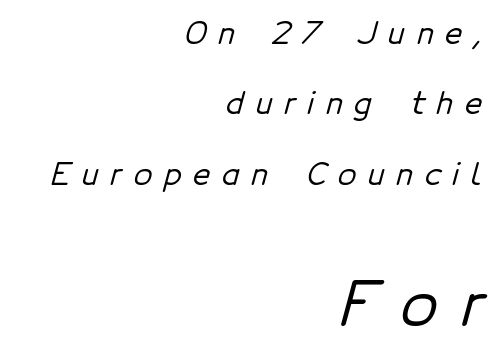
The image shows 60 px sans-serif type; set right-aligned, loose line spacing (2.35x), unusually wide letter spacing (+0.39 em), not underlined; the second (bottom) block is 2.0x larger; low stroke contrast and a medium x-height.
